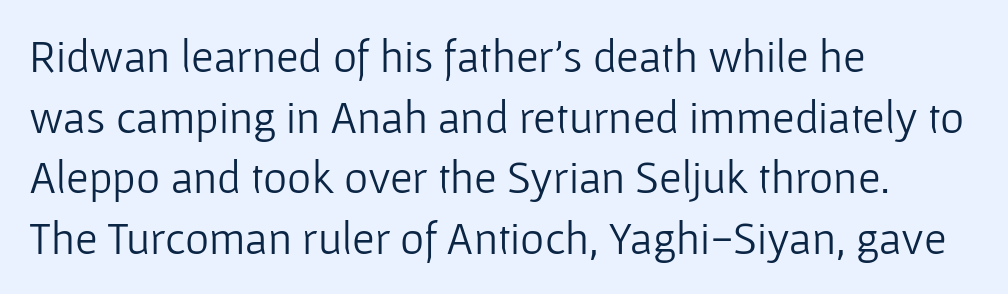
{"serif": "no", "italic": "no", "bold": "no", "weight": "light", "width": "normal", "stroke_contrast": "low", "x_height": "medium", "monospaced": "no", "underline": "no", "align": "left", "line_spacing": "normal", "line_spacing_ratio": 1.32, "letter_spacing": "normal", "letter_spacing_em": 0.0, "glyph_px": 46}
